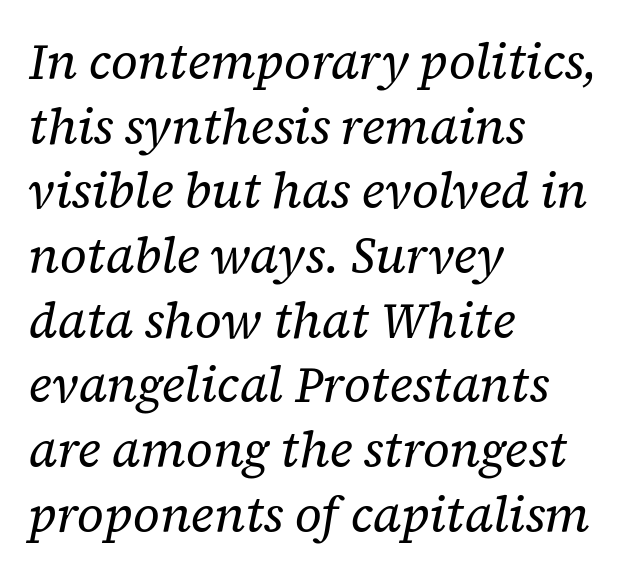
Anything drawn beneath the words? Only blank space. No extra tracking has been applied to these lines. Stroke thickness stays within the range of a standard reading face or lighter. The face used here has a pronounced slope to its letters.
